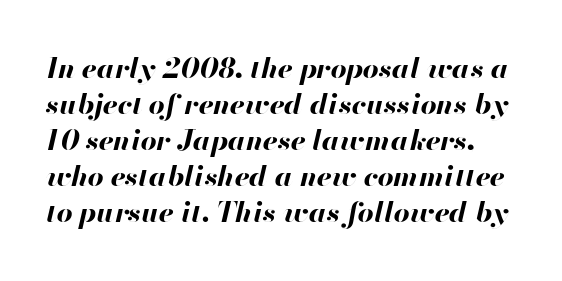
{"italic": "yes", "lean": "right", "slant_degrees": 13, "bold": "yes", "weight": "bold", "width": "normal", "stroke_contrast": "high", "x_height": "small", "monospaced": "no", "underline": "no", "line_spacing": "normal", "line_spacing_ratio": 1.29, "letter_spacing": "normal", "letter_spacing_em": 0.0, "glyph_px": 28}
